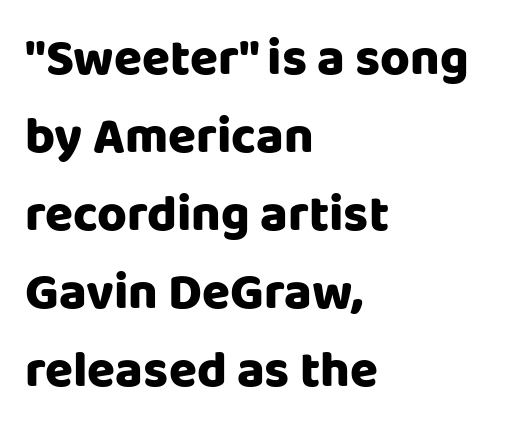
Q: Is the text italic (slanted)? A: No, it is upright.
Q: Is the typeface a serif or a sans-serif typeface? A: Sans-serif.
Q: Is the text underlined? A: No.
Q: How is the paragraph aligned? A: Left-aligned.
Q: Is the spacing between letters normal or unusually wide? A: Normal.
Q: Is the spacing between lines tight, normal or loose? A: Normal.
Q: Width (condensed, normal, or wide)? A: Normal.
Q: Stroke contrast? A: Low.
Q: x-height? A: Large.
Q: Monospaced? A: No.
